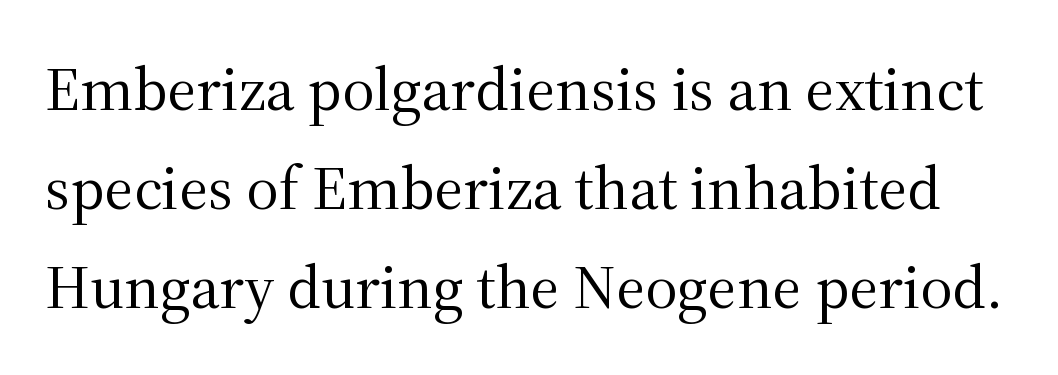
{"serif": "yes", "italic": "no", "bold": "no", "weight": "regular", "width": "normal", "stroke_contrast": "medium", "x_height": "medium", "monospaced": "no", "underline": "no", "line_spacing": "normal", "line_spacing_ratio": 1.6, "letter_spacing": "normal", "letter_spacing_em": 0.0, "glyph_px": 62}
